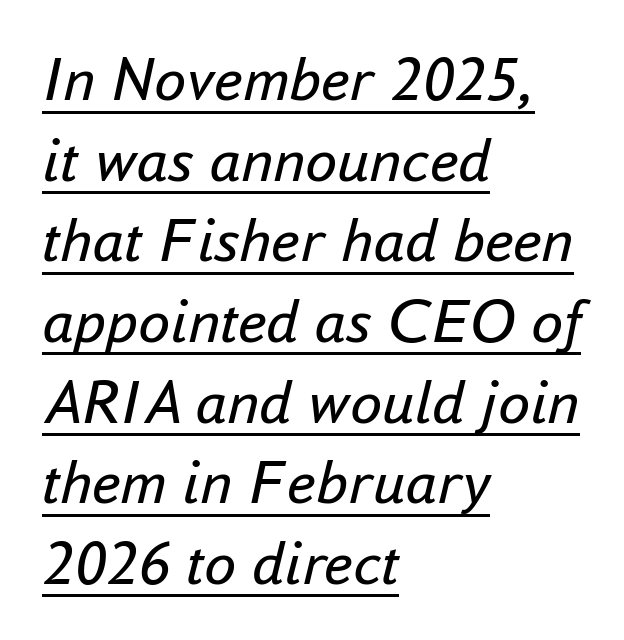
Q: Is the text bold? A: No.
Q: Is the text italic (slanted)? A: Yes, it leans right by about 16 degrees.
Q: Is the text underlined? A: Yes.
Q: How is the paragraph aligned? A: Left-aligned.
Q: Is the spacing between letters normal or unusually wide? A: Normal.
Q: Is the spacing between lines tight, normal or loose? A: Normal.
Q: Width (condensed, normal, or wide)? A: Normal.
Q: Stroke contrast? A: Low.
Q: x-height? A: Small.
Q: Monospaced? A: No.
